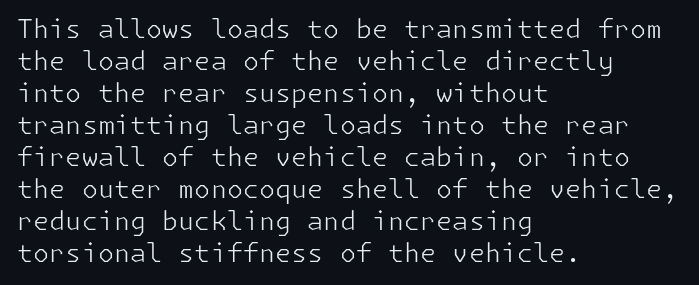
The passage shown is not underscored anywhere. Words appear dense and cohesive because spacing is normal. Alignment: flush left. Unlike italic type, these characters show no tilt at all.
